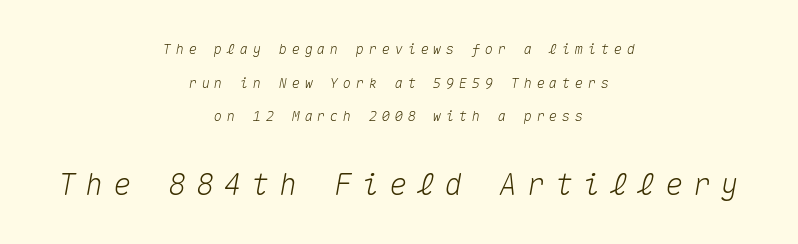
The image shows 30 px text type, italic (leaning right), monospaced; set centered, loose line spacing (2.41x), unusually wide letter spacing (+0.32 em), not underlined; the second (bottom) block is 2.14x larger; medium stroke contrast and a medium x-height.
